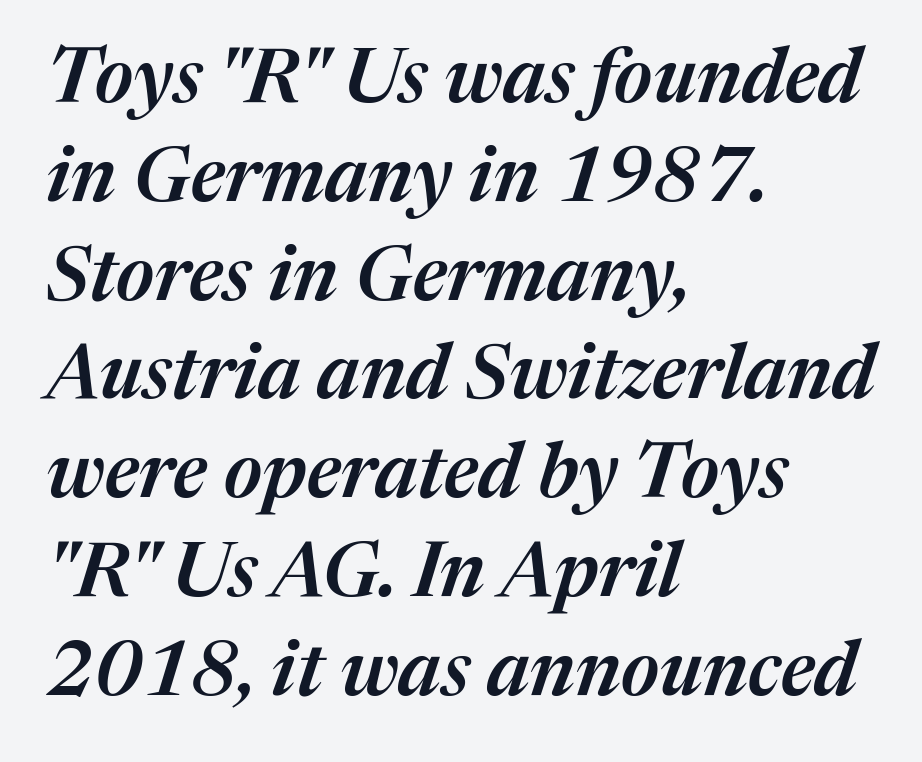
{"italic": "yes", "lean": "right", "slant_degrees": 17, "bold": "semi", "weight": "semibold", "width": "normal", "stroke_contrast": "medium", "x_height": "medium", "monospaced": "no", "underline": "no", "align": "left", "line_spacing": "normal", "line_spacing_ratio": 1.3, "letter_spacing": "normal", "letter_spacing_em": 0.0, "glyph_px": 76}
